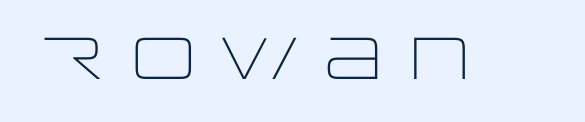
The image shows 59 px light, wide sans-serif type, upright; set normal letter spacing, not underlined; low stroke contrast and a large x-height.
